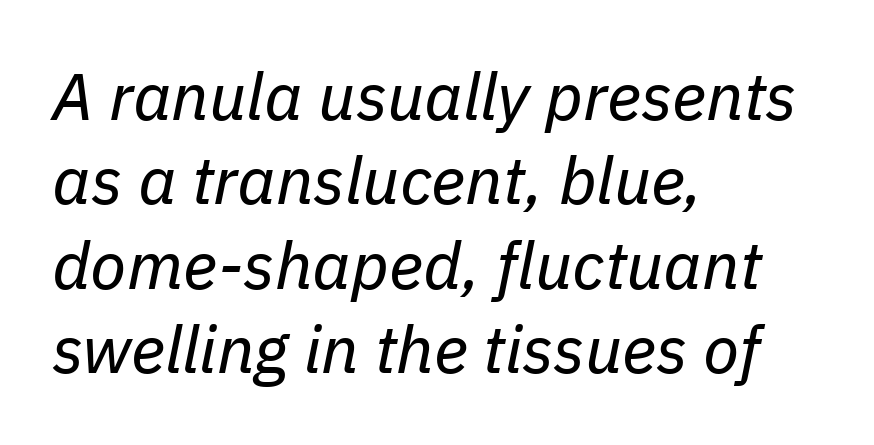
Left-aligned paragraph, ragged on the right. In terms of letterspacing, this is plain default setting. Tall strokes in this sample are angled rather than plumb. Stroke thickness stays within the range of a standard reading face or lighter. Do the characters align in a grid? No, the font is proportional.
